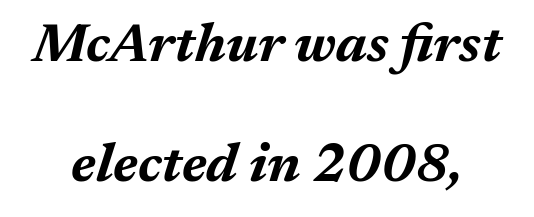
The image shows 54 px bold type, italic (leaning right); set loose line spacing (2.22x), normal letter spacing, not underlined; medium stroke contrast and a medium x-height.
